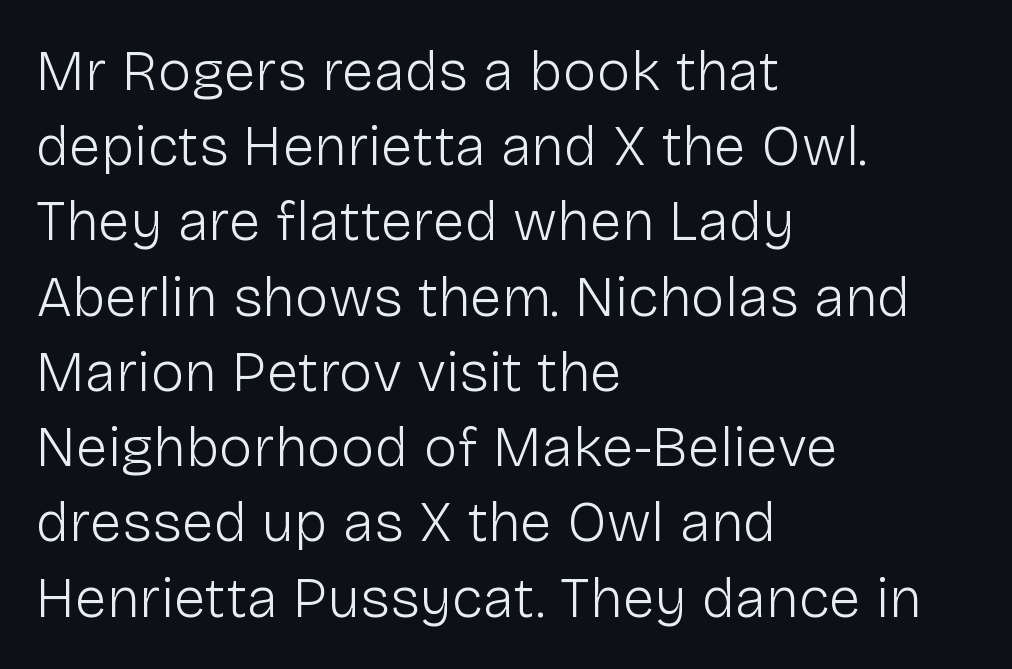
The glyphs in this specimen are sans serif. Characters remain perfectly vertical along every line. Rows of type keep a routine distance in the vertical direction. The passage shown is typed in a proportional face where columns would drift. The typeface has the unassuming heft of standard copy or less.
